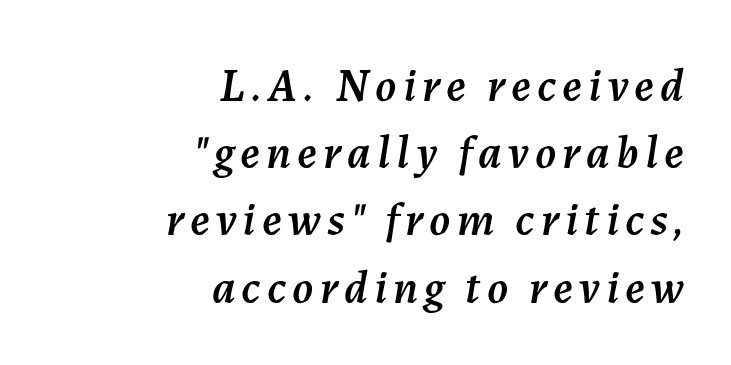
Q: Is the text italic (slanted)? A: Yes, it leans right by about 7 degrees.
Q: Is the text underlined? A: No.
Q: How is the paragraph aligned? A: Right-aligned.
Q: Is the spacing between lines tight, normal or loose? A: Normal.
Q: Width (condensed, normal, or wide)? A: Normal.
Q: Stroke contrast? A: Medium.
Q: x-height? A: Medium.
Q: Monospaced? A: No.
